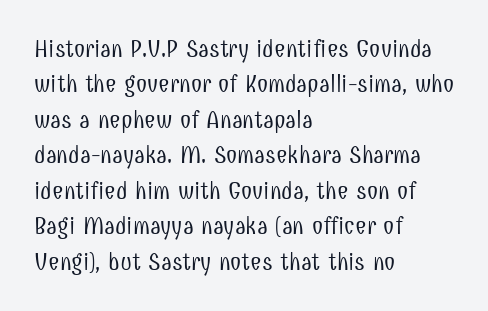
The image shows 25 px text type, upright; set left-aligned, normal line spacing (1.42x), normal letter spacing, not underlined.
